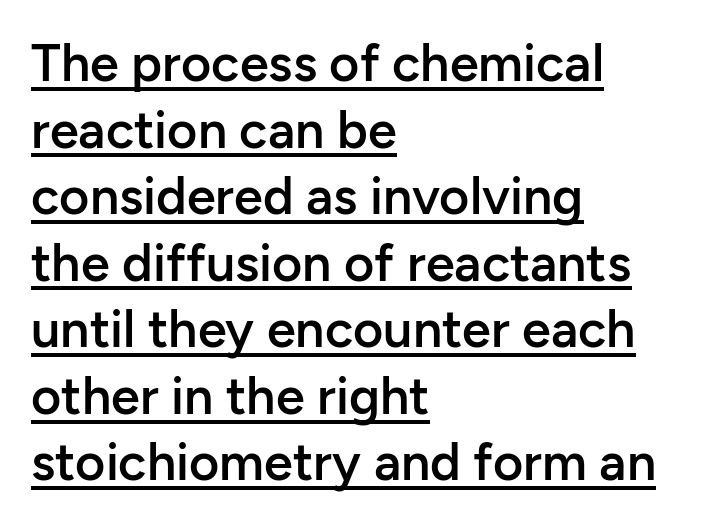
The ragged edge is on the right, which tells us the setting is flush left. Characters remain perfectly vertical along every line. To sum up the face: it is a sans, with no serifs. The rows are spaced the way most documents space them. The passage shown is typed in a proportional face where columns would drift. The words here are underlined.
